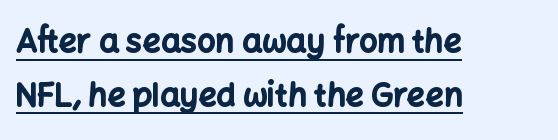
{"serif": "no", "italic": "no", "bold": "yes", "weight": "bold", "width": "normal", "stroke_contrast": "low", "x_height": "medium", "monospaced": "no", "underline": "yes", "align": "left", "line_spacing": "normal", "line_spacing_ratio": 1.68, "letter_spacing": "normal", "letter_spacing_em": 0.0, "glyph_px": 32}
